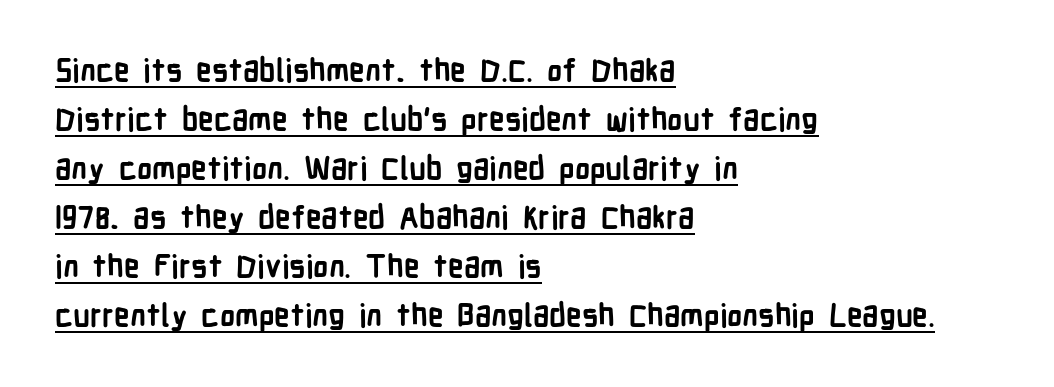
These lines are composed in type without serifs. The designer left line spacing at the default. This rendering uses left alignment, leaving the right contour irregular. These characters rest on top of a visible drawn line. What stands out about the letter spacing? Nothing — it is the standard amount.
